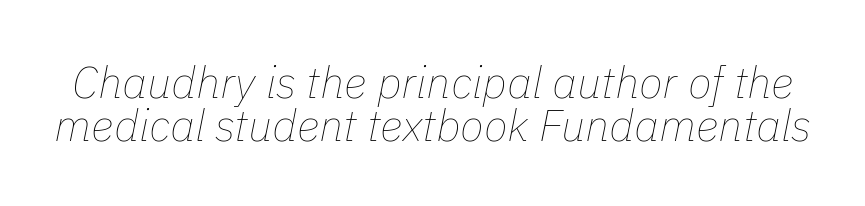
Unmarked baselines from the first word to the last. No letter is thick-stroked: the sample isn't bold. The lines are packed closely together with very little leading. Spacing between characters is what you'd get straight out of the box. Proportional: the letters do not fall into vertical columns.
